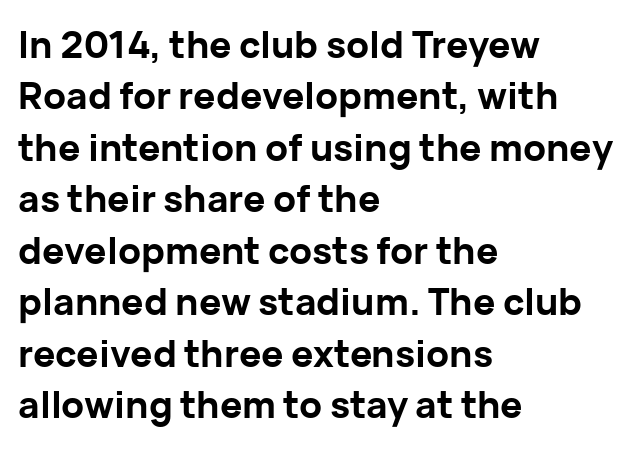
The paragraph shown leans on its left margin. Are there feet on the stems? There aren't — it's a sans. A typesetter would mark this as roman, not italic. Does the leading feel generous? No, just average. The letterforms sit shoulder to shoulder at normal distance. These lines are rendered in a variable-pitch font.
